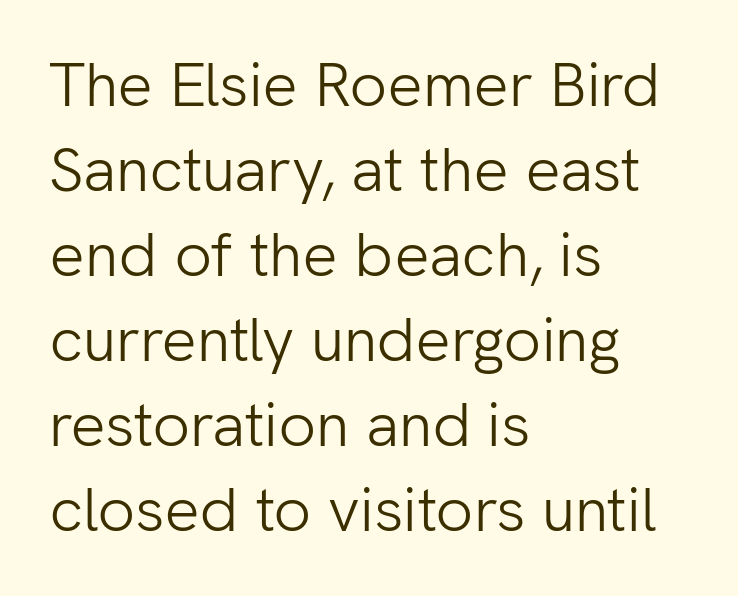
The image shows 62 px light sans-serif type, upright; set left-aligned, normal line spacing (1.37x), normal letter spacing, not underlined; low stroke contrast and a medium x-height.
